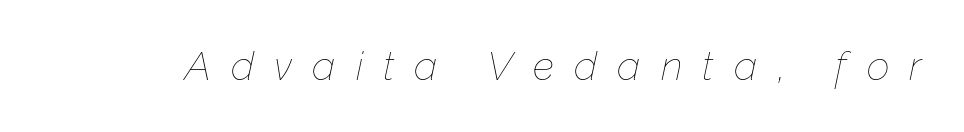
{"italic": "yes", "lean": "right", "slant_degrees": 12, "bold": "no", "weight": "thin", "width": "normal", "stroke_contrast": "low", "x_height": "medium", "monospaced": "no", "underline": "no", "letter_spacing": "wide", "letter_spacing_em": 0.5, "glyph_px": 40}
